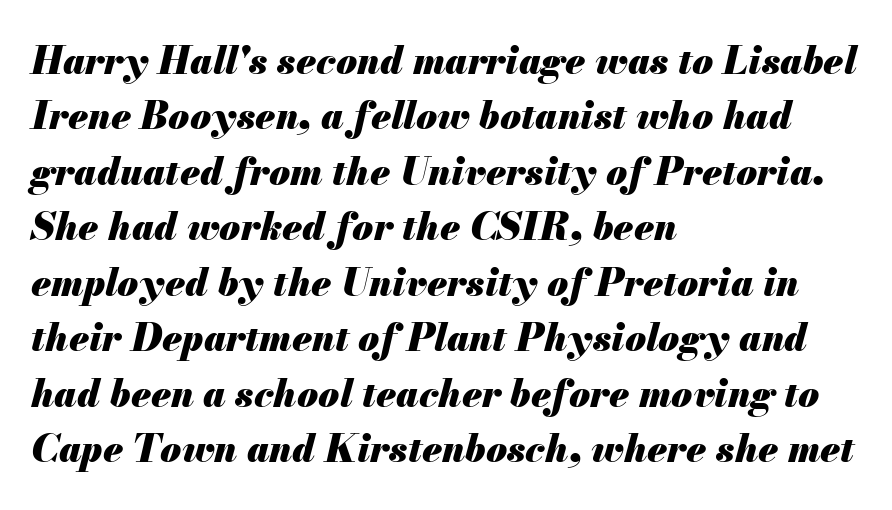
The rendering keeps characters at their native spacing. Line beginnings align vertically; line endings do not. Plenty of ink on the page — the face is bold. The font's italic variant was chosen for this text.
